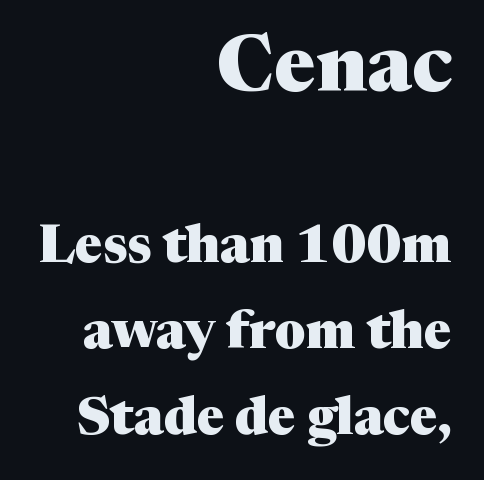
The rendering uses natural spacing where letterforms have individual widths. Heavy, bold letterforms. Are there feet on the stems? There are — it's a serif. A student would notice the top passage is typeset larger than what follows.
